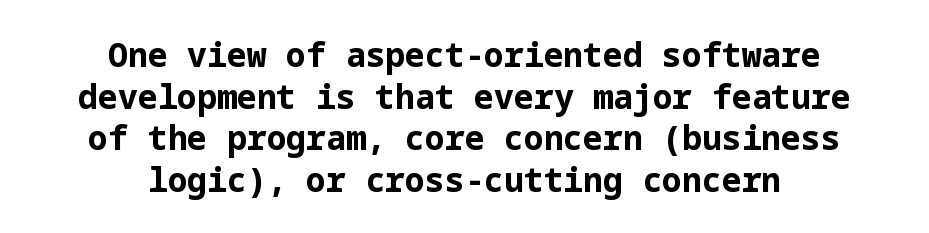
The image shows 33 px bold sans-serif type, upright; set centered, normal line spacing (1.26x), normal letter spacing, not underlined; low stroke contrast and a medium x-height.
